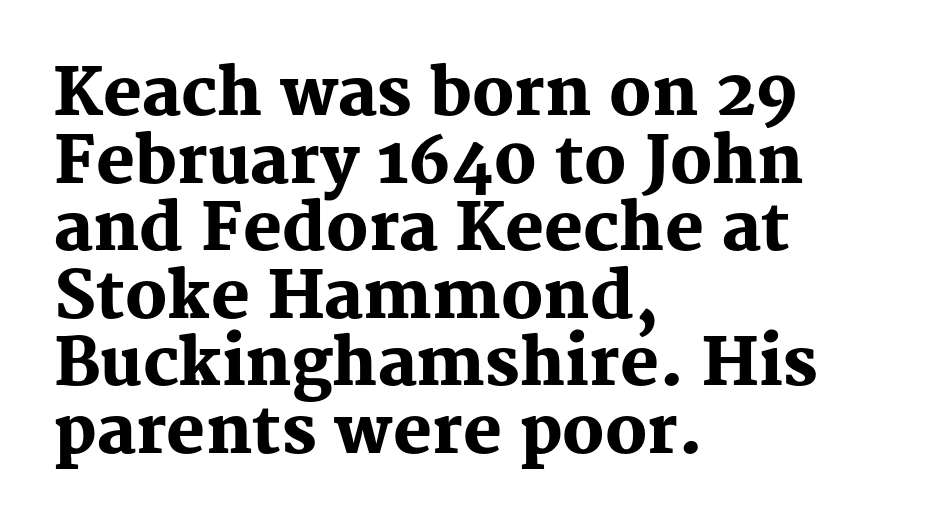
The text block is weighted toward the left margin, trailing off unevenly rightward. Thick stems and heavy bowls — unmistakably bold. The designer went with a serif here, giving each stem small feet. Note the varied advance widths — an 'i' is clearly narrower than an 'm'.
